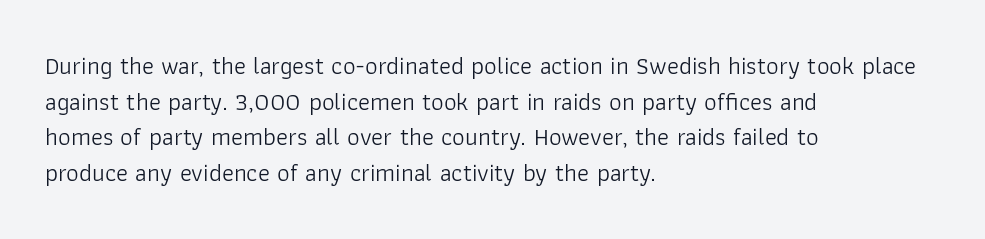
No word sits above an underline. These lines stack with their left ends in a neat column. The line-height multiplier appears to be the usual default. Ordinary non-slanted type is in use. Students, note that the glyphs here touch the page at normal intervals.
